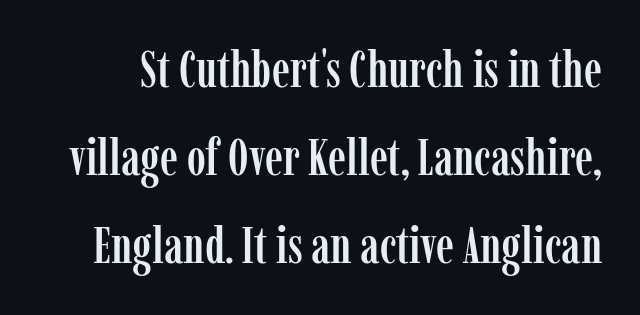
{"serif": "yes", "italic": "no", "width": "condensed", "stroke_contrast": "low", "x_height": "medium", "monospaced": "no", "underline": "no", "line_spacing_ratio": 1.73, "letter_spacing": "normal", "letter_spacing_em": 0.0, "glyph_px": 51}
